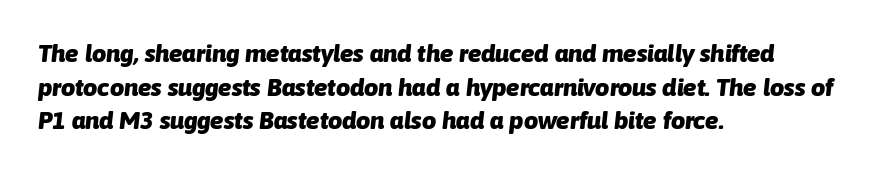
Underline: absent. Each glyph is drawn with heavy, bold strokes. The typesetter chose a ragged-right arrangement here. A typesetter would call this leading conventional body-copy spacing.
